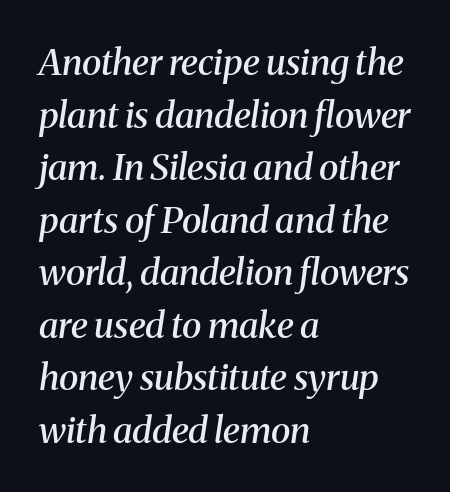
{"serif": "yes", "italic": "yes", "lean": "right", "slant_degrees": 8, "bold": "semi", "weight": "semibold", "width": "normal", "stroke_contrast": "medium", "x_height": "medium", "monospaced": "no", "underline": "no", "align": "left", "line_spacing": "normal", "line_spacing_ratio": 1.46, "letter_spacing": "normal", "letter_spacing_em": 0.0, "glyph_px": 36}
